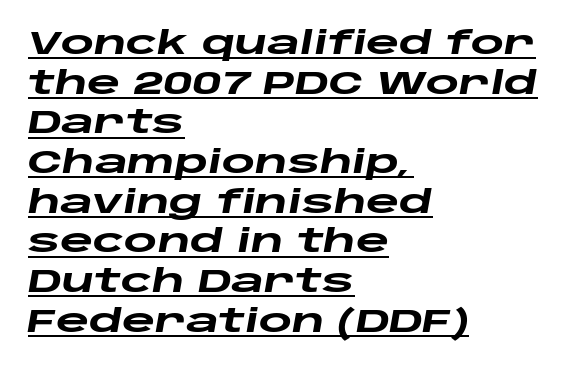
{"italic": "yes", "lean": "right", "slant_degrees": 10, "bold": "yes", "weight": "heavy", "width": "wide", "stroke_contrast": "low", "x_height": "large", "monospaced": "no", "underline": "yes", "align": "left", "line_spacing_ratio": 1.24, "letter_spacing": "normal", "letter_spacing_em": 0.0, "glyph_px": 32}
